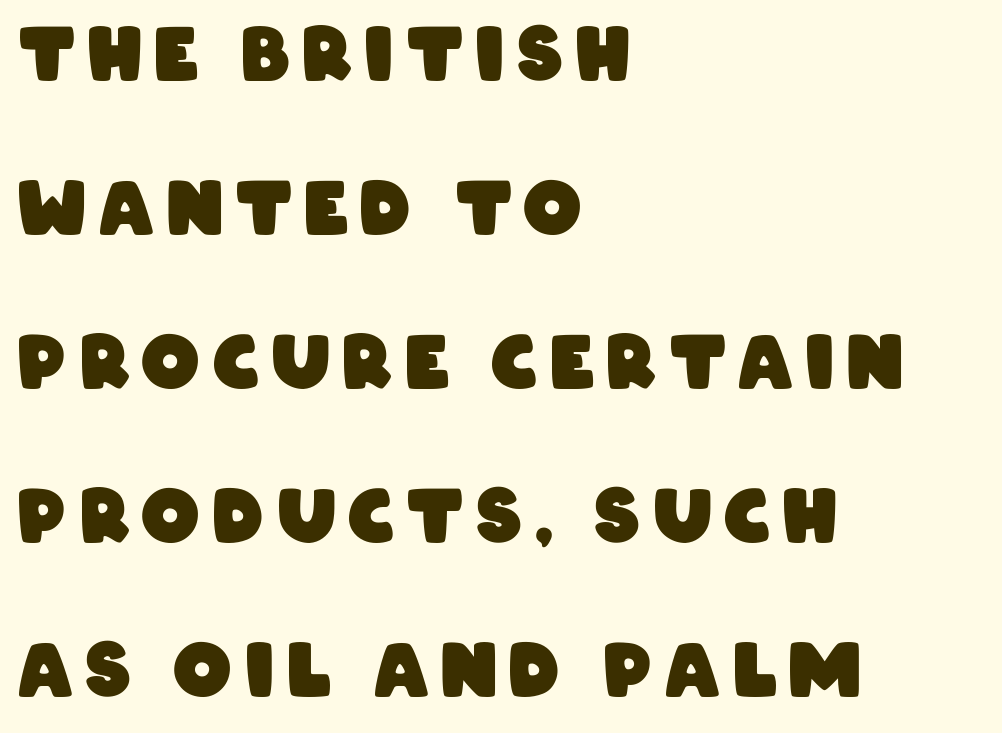
The image shows 73 px heavy, condensed sans-serif type; set left-aligned, loose line spacing (2.11x), not underlined; low stroke contrast and a large x-height.
